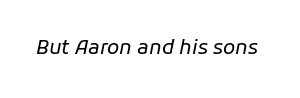
Q: Is the text bold? A: No.
Q: Is the text italic (slanted)? A: Yes, it leans right by about 11 degrees.
Q: Is the text underlined? A: No.
Q: Is the spacing between letters normal or unusually wide? A: Normal.
